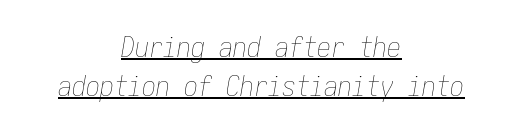
Q: Is the text bold? A: No.
Q: Is the text italic (slanted)? A: Yes, it leans right by about 10 degrees.
Q: Is the text underlined? A: Yes.
Q: How is the paragraph aligned? A: Centered.
Q: Is the spacing between letters normal or unusually wide? A: Normal.
Q: Is the spacing between lines tight, normal or loose? A: Normal.
Q: Width (condensed, normal, or wide)? A: Condensed.
Q: Stroke contrast? A: Low.
Q: x-height? A: Medium.
